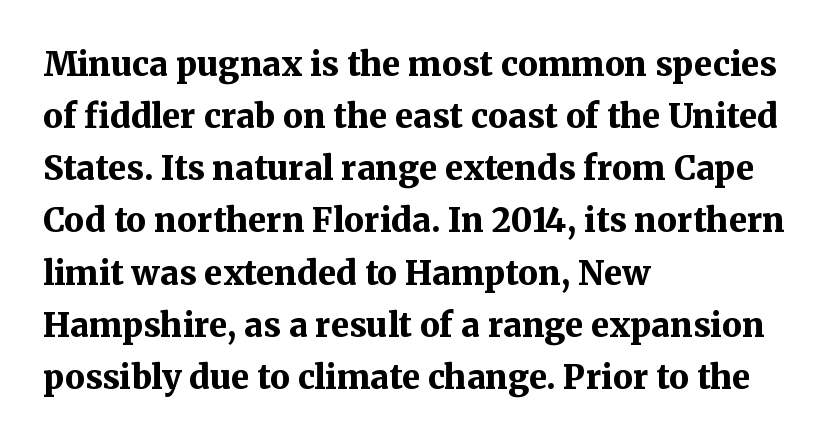
The image shows 33 px bold serif type, upright; set left-aligned, normal line spacing (1.58x), normal letter spacing, not underlined; medium stroke contrast and a medium x-height.
